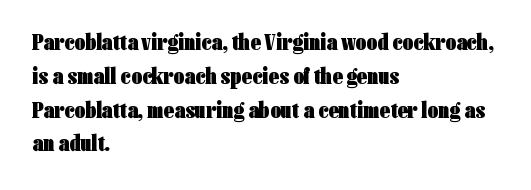
The image shows 23 px bold type, upright; set left-aligned, normal line spacing (1.47x), normal letter spacing, not underlined.
